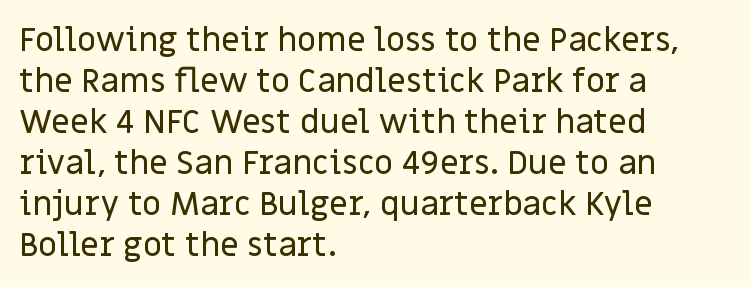
The strip under each line holds only bare page. Casual observation: everything's shoved over to the left. Ascenders rise straight up at ninety degrees. This rendering employs a face without finishing strokes, i.e., a sans-serif.
